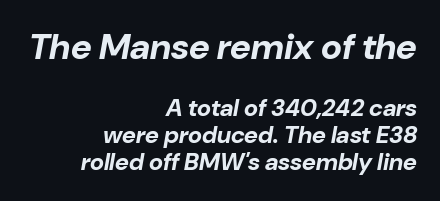
{"italic": "yes", "lean": "right", "slant_degrees": 10, "bold": "yes", "weight": "bold", "width": "normal", "stroke_contrast": "low", "x_height": "medium", "monospaced": "no", "underline": "no", "align": "right", "line_spacing": "tight", "line_spacing_ratio": 1.12, "letter_spacing": "normal", "letter_spacing_em": 0.0, "larger_block": "first", "size_ratio": 1.5, "glyph_px": 36}
